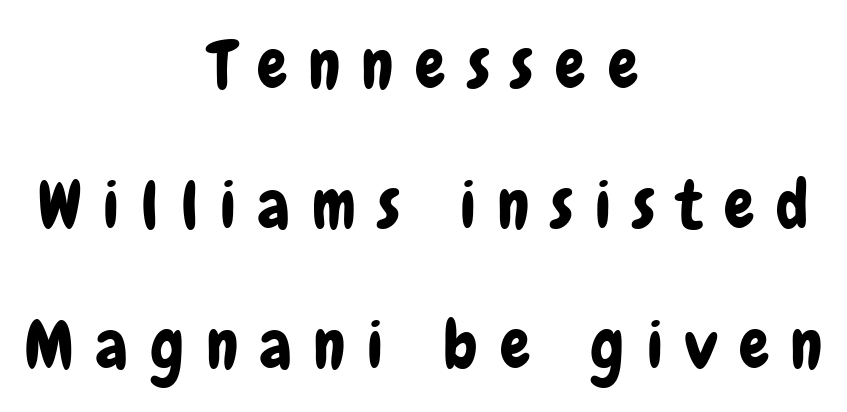
The image shows 67 px condensed sans-serif type, upright; set centered, loose line spacing (2.09x), unusually wide letter spacing (+0.33 em), not underlined; low stroke contrast and a medium x-height.
